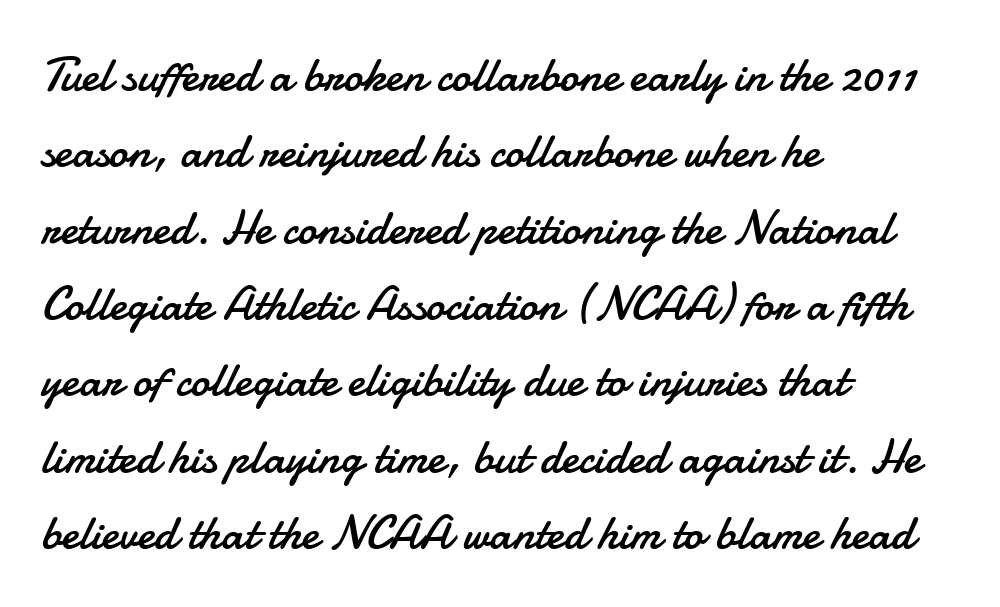
On a weight scale, this lands at 450 or below. The designer went with a sans here, leaving each stem footless. Varying glyph widths throughout — classic text-font behaviour. The gaps between neighbouring characters are ordinary and unremarkable.
